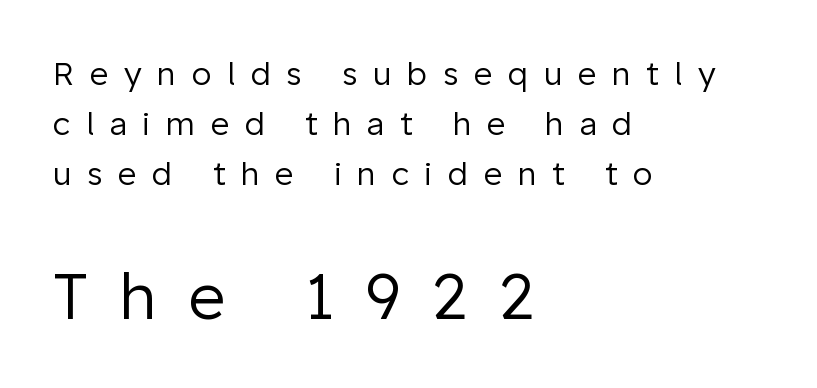
The zone under the glyphs is completely vacant. Ordinary non-slanted type is in use. Looks like regular typesetting: each glyph gets only the width it needs. You can tell from the bare stems that sans-serif type was used.
